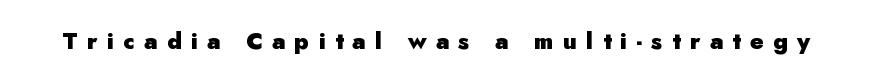
Q: Is the text bold? A: Yes.
Q: Is the text italic (slanted)? A: No, it is upright.
Q: Is the text underlined? A: No.
Q: Is the spacing between letters normal or unusually wide? A: Unusually wide.
